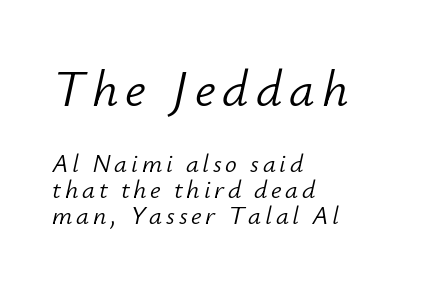
Q: Is the text bold? A: No.
Q: Is the text italic (slanted)? A: Yes, it leans right by about 12 degrees.
Q: Is the text underlined? A: No.
Q: How is the paragraph aligned? A: Left-aligned.
Q: Is the spacing between lines tight, normal or loose? A: Tight.
Q: Which block of text is set in a larger size, the first (top) or the second (bottom)? A: The first (top) one.
Q: Width (condensed, normal, or wide)? A: Normal.
Q: Stroke contrast? A: Low.
Q: x-height? A: Small.
Q: Monospaced? A: No.
